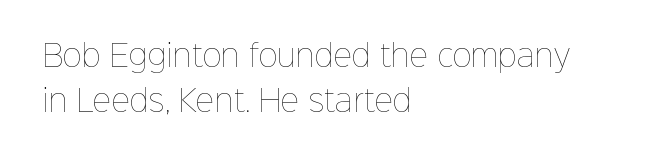
The image shows 29 px thin type, upright; set left-aligned, normal line spacing (1.55x), normal letter spacing, not underlined; low stroke contrast and a medium x-height.
